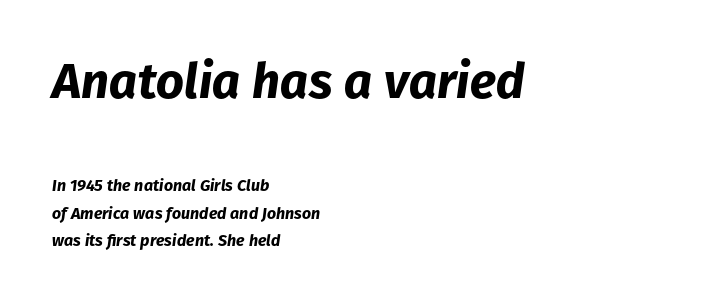
{"italic": "yes", "lean": "right", "slant_degrees": 8, "bold": "yes", "weight": "bold", "width": "normal", "stroke_contrast": "low", "x_height": "medium", "monospaced": "no", "underline": "no", "align": "left", "line_spacing_ratio": 1.73, "letter_spacing": "normal", "letter_spacing_em": 0.0, "larger_block": "first", "size_ratio": 3.06, "glyph_px": 49}
